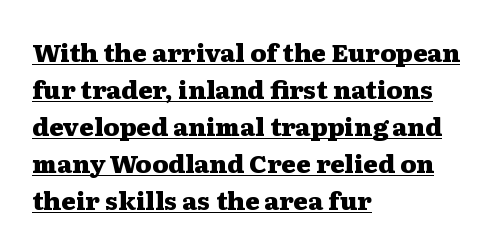
Q: Is the text bold? A: Yes.
Q: Is the text italic (slanted)? A: No, it is upright.
Q: Is the text underlined? A: Yes.
Q: How is the paragraph aligned? A: Left-aligned.
Q: Is the spacing between letters normal or unusually wide? A: Normal.
Q: Is the spacing between lines tight, normal or loose? A: Normal.
